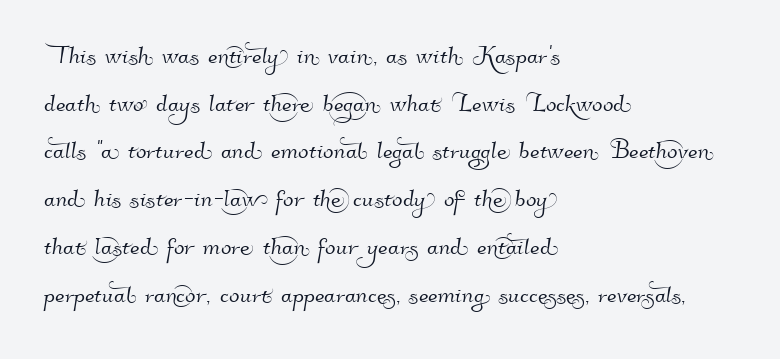
{"serif": "no", "width": "normal", "stroke_contrast": "high", "x_height": "small", "monospaced": "no", "underline": "no", "align": "left", "line_spacing": "normal", "line_spacing_ratio": 1.54, "letter_spacing": "normal", "letter_spacing_em": 0.0, "glyph_px": 31}
